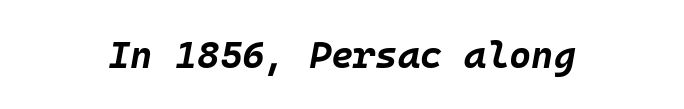
A typesetter would call this monospace, since all characters share one set width. The baseline area is clear. The letterforms sit shoulder to shoulder at normal distance. Typographic density is high because the face is bold. Emphasis-style slanted type is in use.
